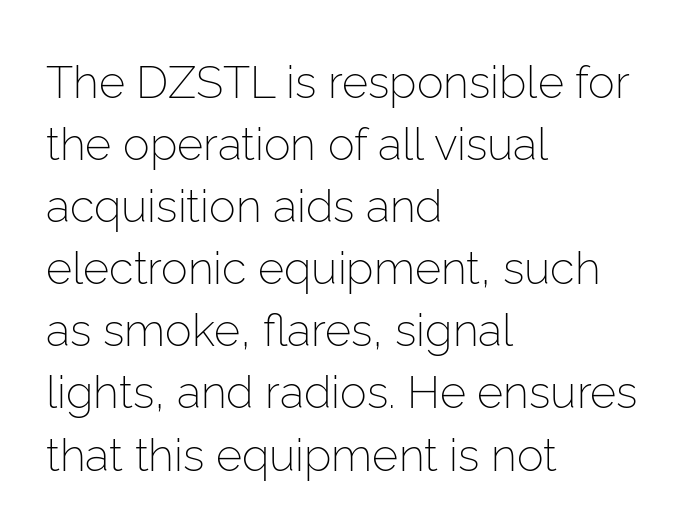
{"serif": "no", "italic": "no", "bold": "no", "weight": "light", "width": "normal", "stroke_contrast": "low", "x_height": "medium", "monospaced": "no", "underline": "no", "align": "left", "line_spacing": "normal", "line_spacing_ratio": 1.38, "letter_spacing": "normal", "letter_spacing_em": 0.0, "glyph_px": 45}
